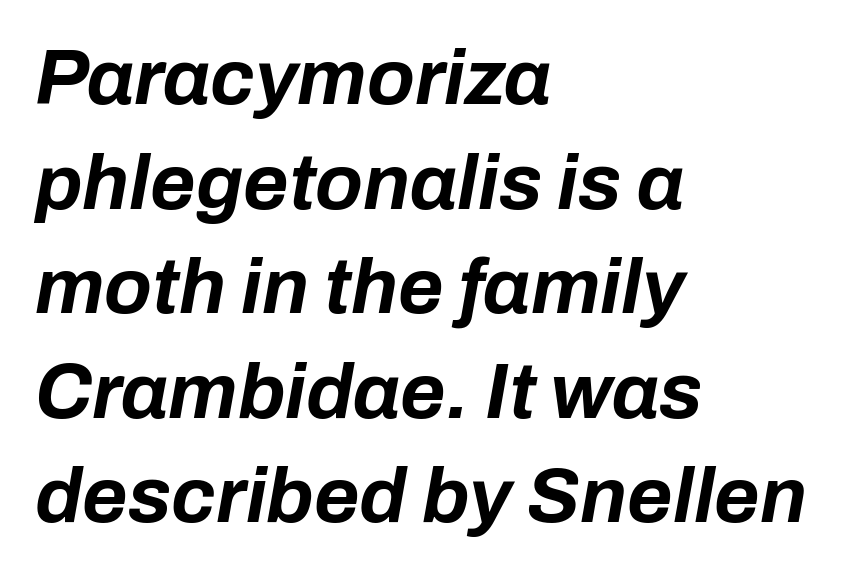
The image shows 78 px bold type, italic (leaning right); set left-aligned, normal line spacing (1.34x), normal letter spacing, not underlined; low stroke contrast and a medium x-height.
